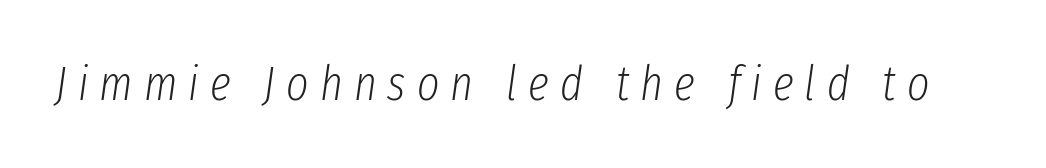
Q: Is the text bold? A: No.
Q: Is the text italic (slanted)? A: Yes, it leans right by about 8 degrees.
Q: Is the text underlined? A: No.
Q: Is the spacing between letters normal or unusually wide? A: Unusually wide.
Q: Width (condensed, normal, or wide)? A: Condensed.
Q: Stroke contrast? A: Low.
Q: x-height? A: Medium.
Q: Monospaced? A: No.
